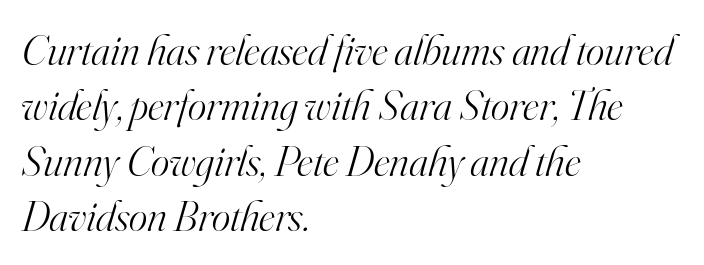
Q: Is the text bold? A: No.
Q: Is the text italic (slanted)? A: Yes, it leans right by about 16 degrees.
Q: Is the typeface a serif or a sans-serif typeface? A: Serif.
Q: Is the text underlined? A: No.
Q: How is the paragraph aligned? A: Left-aligned.
Q: Is the spacing between letters normal or unusually wide? A: Normal.
Q: Is the spacing between lines tight, normal or loose? A: Normal.
Q: Width (condensed, normal, or wide)? A: Normal.
Q: Stroke contrast? A: High.
Q: x-height? A: Small.
Q: Monospaced? A: No.
